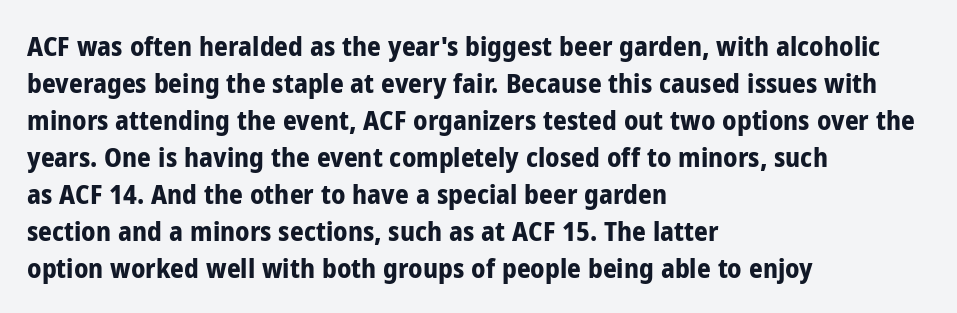
{"italic": "no", "bold": "yes", "underline": "no", "align": "left", "line_spacing": "normal", "line_spacing_ratio": 1.37, "letter_spacing": "normal", "letter_spacing_em": 0.0, "glyph_px": 27}
